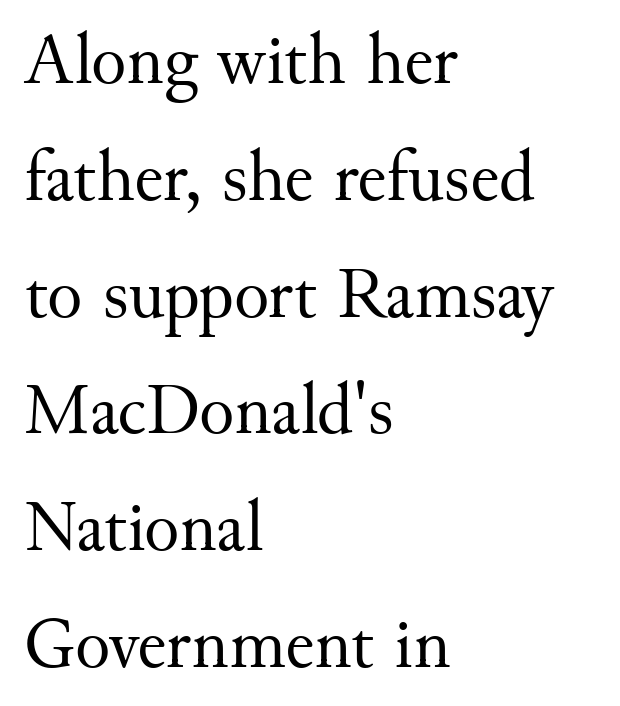
Q: Is the text bold? A: No.
Q: Is the text italic (slanted)? A: No, it is upright.
Q: Is the typeface a serif or a sans-serif typeface? A: Serif.
Q: Is the text underlined? A: No.
Q: How is the paragraph aligned? A: Left-aligned.
Q: Is the spacing between letters normal or unusually wide? A: Normal.
Q: Is the spacing between lines tight, normal or loose? A: Normal.
Q: Width (condensed, normal, or wide)? A: Normal.
Q: Stroke contrast? A: Medium.
Q: x-height? A: Small.
Q: Monospaced? A: No.
